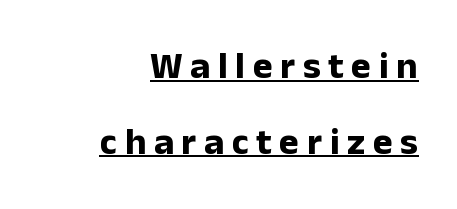
{"serif": "no", "italic": "no", "bold": "yes", "weight": "bold", "width": "normal", "stroke_contrast": "low", "x_height": "medium", "monospaced": "no", "underline": "yes", "align": "right", "line_spacing": "loose", "line_spacing_ratio": 1.99, "letter_spacing": "wide", "letter_spacing_em": 0.2, "glyph_px": 38}
